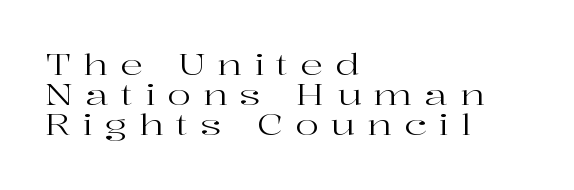
The image shows 28 px regular-weight, wide serif type, upright; set left-aligned, tight line spacing (1.08x), unusually wide letter spacing (+0.43 em), not underlined; high stroke contrast and a medium x-height.
